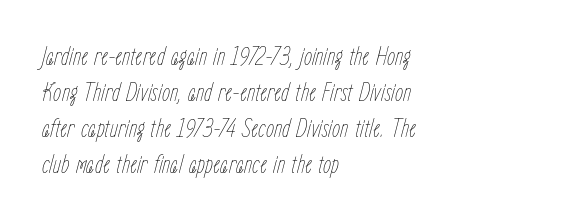
Q: Is the text bold? A: No.
Q: Is the text italic (slanted)? A: Yes, it leans right by about 15 degrees.
Q: Is the text underlined? A: No.
Q: How is the paragraph aligned? A: Left-aligned.
Q: Is the spacing between letters normal or unusually wide? A: Normal.
Q: Is the spacing between lines tight, normal or loose? A: Normal.
